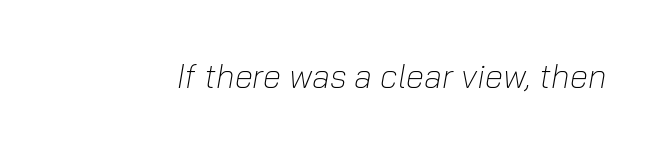
Q: Is the text bold? A: No.
Q: Is the text italic (slanted)? A: Yes, it leans right by about 10 degrees.
Q: Is the text underlined? A: No.
Q: Is the spacing between letters normal or unusually wide? A: Normal.
Q: Width (condensed, normal, or wide)? A: Normal.
Q: Stroke contrast? A: Low.
Q: x-height? A: Medium.
Q: Monospaced? A: No.
